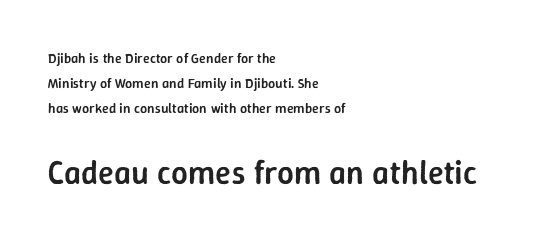
Q: Is the text bold? A: Semi-bold.
Q: Is the text italic (slanted)? A: No, it is upright.
Q: Is the typeface a serif or a sans-serif typeface? A: Sans-serif.
Q: Is the text underlined? A: No.
Q: How is the paragraph aligned? A: Left-aligned.
Q: Is the spacing between letters normal or unusually wide? A: Normal.
Q: Which block of text is set in a larger size, the first (top) or the second (bottom)? A: The second (bottom) one.
Q: Width (condensed, normal, or wide)? A: Normal.
Q: Stroke contrast? A: Low.
Q: x-height? A: Medium.
Q: Monospaced? A: No.
